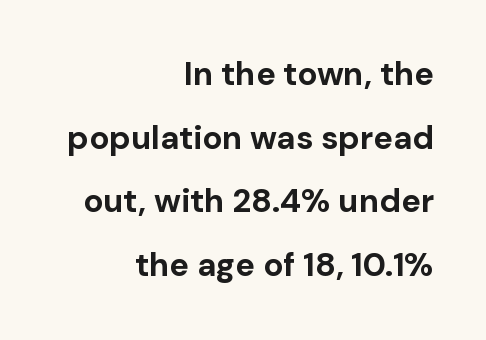
{"serif": "no", "italic": "no", "bold": "yes", "weight": "bold", "width": "normal", "stroke_contrast": "low", "x_height": "medium", "monospaced": "no", "underline": "no", "align": "right", "line_spacing": "loose", "line_spacing_ratio": 1.93, "letter_spacing": "normal", "letter_spacing_em": 0.0, "glyph_px": 33}
